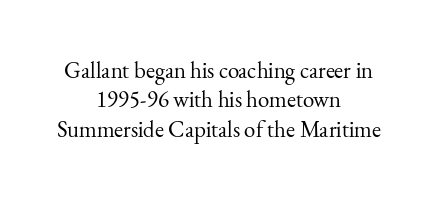
{"italic": "no", "bold": "no", "underline": "no", "align": "center", "line_spacing": "normal", "line_spacing_ratio": 1.28, "letter_spacing": "normal", "letter_spacing_em": 0.0, "glyph_px": 23}
